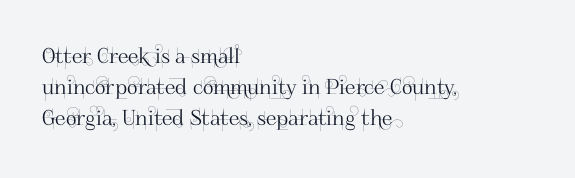
Does the copy run flush right? No — it runs flush left. The specimen reads as upright at a glance. Between one letter and the next there's only the usual sliver of space. The designer left line spacing at the default.
